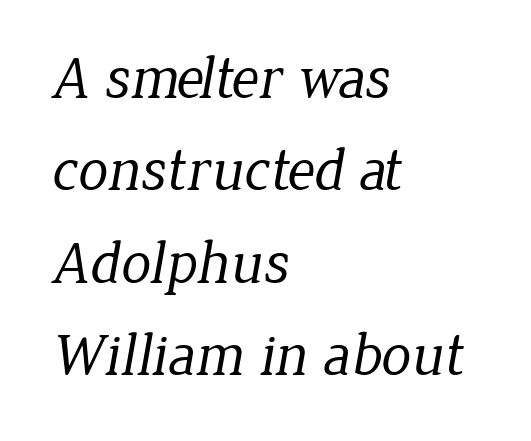
The image shows 60 px regular-weight serif type; set left-aligned, normal line spacing (1.54x), normal letter spacing, not underlined; low stroke contrast and a medium x-height.
